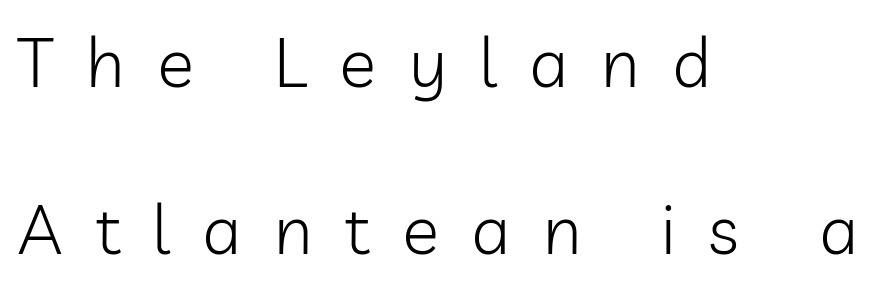
Q: Is the text bold? A: No.
Q: Is the text italic (slanted)? A: No, it is upright.
Q: Is the typeface a serif or a sans-serif typeface? A: Sans-serif.
Q: Is the text underlined? A: No.
Q: How is the paragraph aligned? A: Left-aligned.
Q: Is the spacing between letters normal or unusually wide? A: Unusually wide.
Q: Is the spacing between lines tight, normal or loose? A: Loose.
Q: Width (condensed, normal, or wide)? A: Normal.
Q: Stroke contrast? A: Low.
Q: x-height? A: Medium.
Q: Monospaced? A: No.
